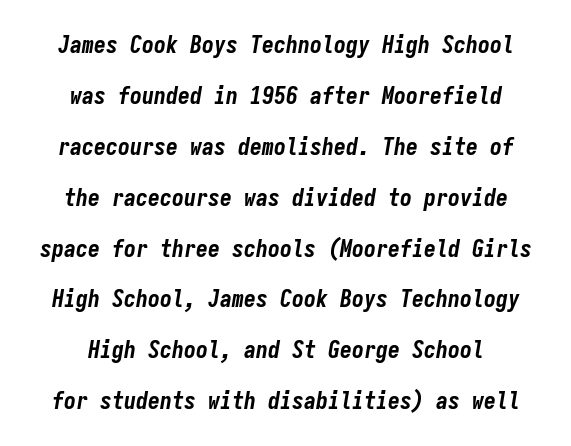
The image shows 24 px bold type, italic (leaning right); set centered, loose line spacing (2.12x), normal letter spacing, not underlined.
